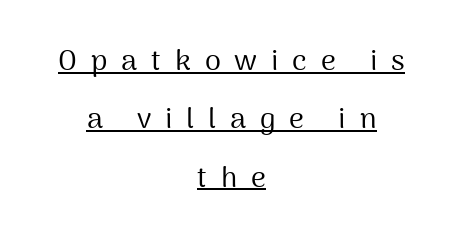
{"serif": "no", "italic": "no", "bold": "no", "weight": "regular", "width": "normal", "stroke_contrast": "medium", "x_height": "medium", "monospaced": "no", "underline": "yes", "align": "center", "line_spacing": "loose", "line_spacing_ratio": 2.01, "letter_spacing": "wide", "letter_spacing_em": 0.48, "glyph_px": 29}
